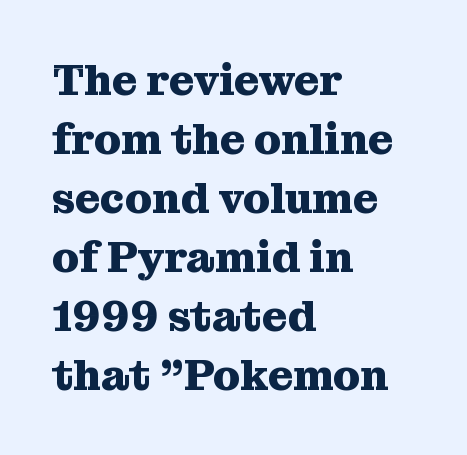
The image shows 43 px heavy serif type, upright; set left-aligned, normal line spacing (1.37x), normal letter spacing, not underlined; medium stroke contrast and a medium x-height.
